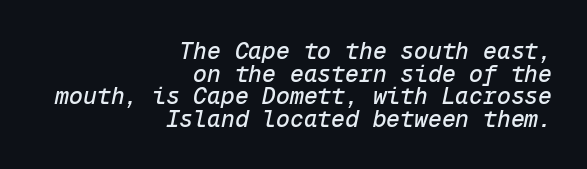
Q: Is the text italic (slanted)? A: Yes, it leans right by about 12 degrees.
Q: Is the text underlined? A: No.
Q: How is the paragraph aligned? A: Right-aligned.
Q: Is the spacing between letters normal or unusually wide? A: Normal.
Q: Is the spacing between lines tight, normal or loose? A: Tight.
